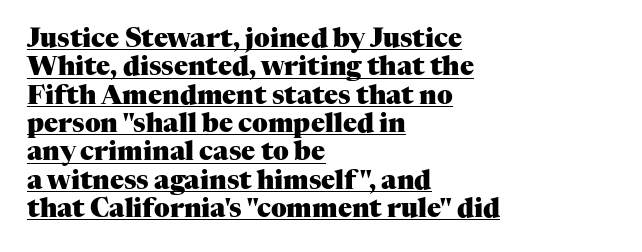
{"italic": "no", "bold": "yes", "underline": "yes", "align": "left", "line_spacing": "tight", "line_spacing_ratio": 1.09, "letter_spacing": "normal", "letter_spacing_em": 0.0, "glyph_px": 26}
